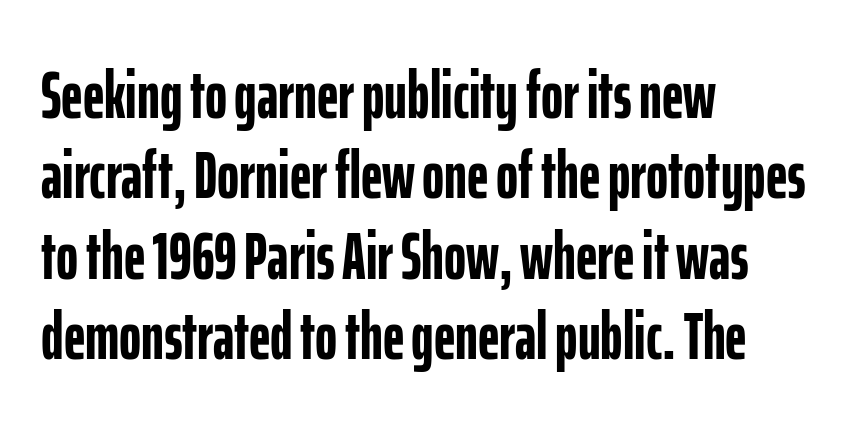
{"serif": "no", "italic": "no", "bold": "yes", "weight": "semibold", "width": "condensed", "stroke_contrast": "low", "x_height": "medium", "monospaced": "no", "underline": "no", "align": "left", "line_spacing_ratio": 1.2, "letter_spacing": "normal", "letter_spacing_em": 0.0, "glyph_px": 67}
